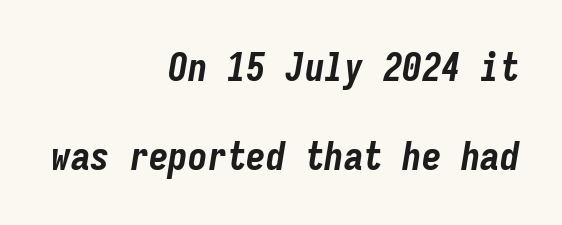
Successive baselines arrive slowly, with a big drop between each. Pretty heavy lettering here — definitely bold. The type is set solid horizontally, with unmodified tracking. Note the uniform advance width — an 'i' takes as much space as an 'm'. In terms of posture, this sample is oblique.
